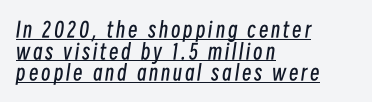
The face looks like a standard text weight, possibly lighter. The line-height multiplier appears low, near solid setting. One-word summary of the alignment: left. The face used here appears with an underline applied. These lines were composed using italics.
